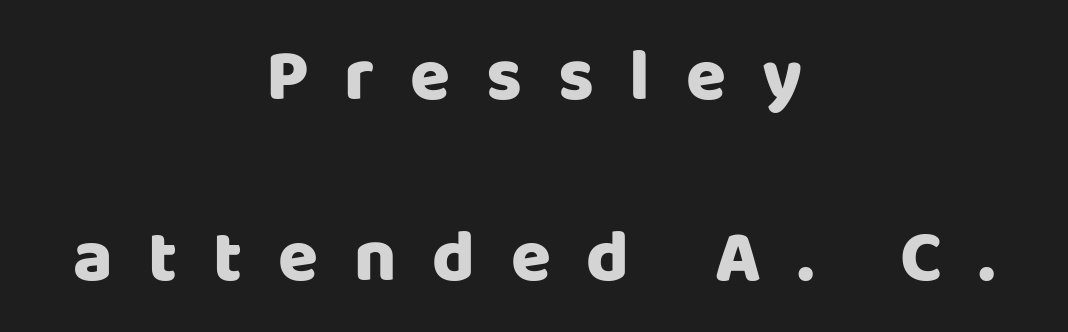
Q: Is the text italic (slanted)? A: No, it is upright.
Q: Is the typeface a serif or a sans-serif typeface? A: Sans-serif.
Q: Is the text underlined? A: No.
Q: How is the paragraph aligned? A: Centered.
Q: Is the spacing between letters normal or unusually wide? A: Unusually wide.
Q: Is the spacing between lines tight, normal or loose? A: Loose.
Q: Width (condensed, normal, or wide)? A: Normal.
Q: Stroke contrast? A: Low.
Q: x-height? A: Large.
Q: Monospaced? A: No.
